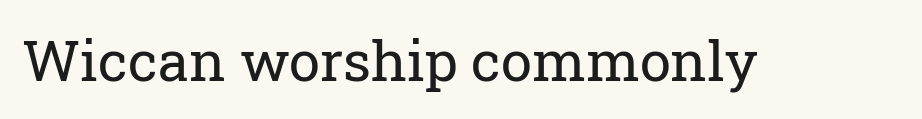
The image shows 56 px regular-weight serif type, upright; set normal letter spacing, not underlined; low stroke contrast and a medium x-height.
